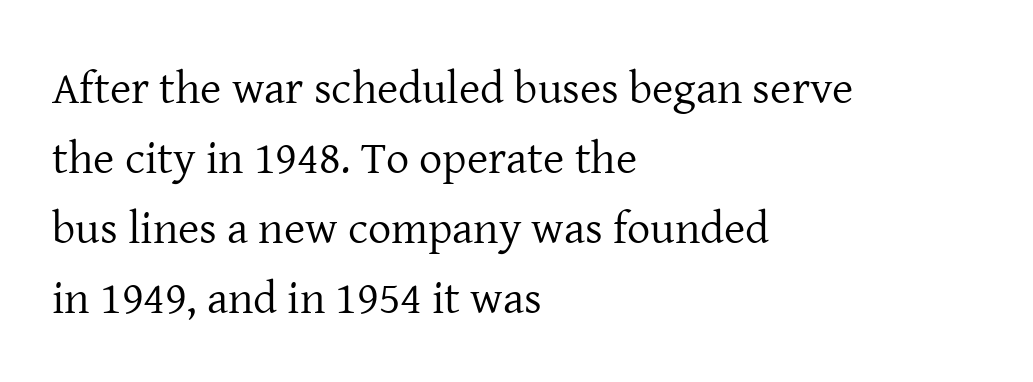
The image shows 46 px regular-weight serif type, upright; set left-aligned, normal line spacing (1.52x), normal letter spacing, not underlined; low stroke contrast and a medium x-height.
